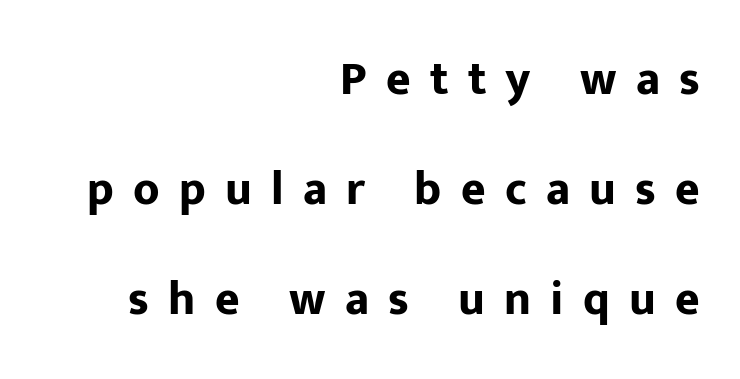
{"serif": "no", "italic": "no", "bold": "yes", "weight": "bold", "width": "normal", "stroke_contrast": "low", "x_height": "medium", "monospaced": "no", "underline": "no", "align": "right", "line_spacing": "loose", "line_spacing_ratio": 2.34, "letter_spacing": "wide", "letter_spacing_em": 0.41, "glyph_px": 47}
